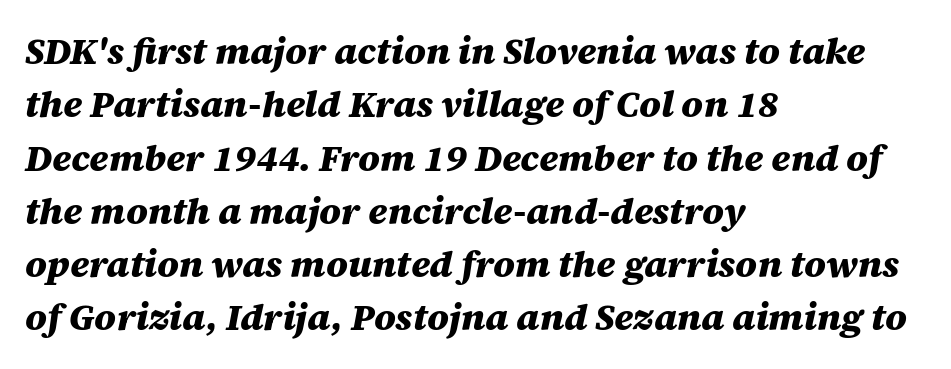
Q: Is the text bold? A: Yes.
Q: Is the text italic (slanted)? A: Yes, it leans right by about 12 degrees.
Q: Is the text underlined? A: No.
Q: How is the paragraph aligned? A: Left-aligned.
Q: Is the spacing between letters normal or unusually wide? A: Normal.
Q: Is the spacing between lines tight, normal or loose? A: Normal.
Q: Width (condensed, normal, or wide)? A: Normal.
Q: Stroke contrast? A: Medium.
Q: x-height? A: Large.
Q: Monospaced? A: No.
